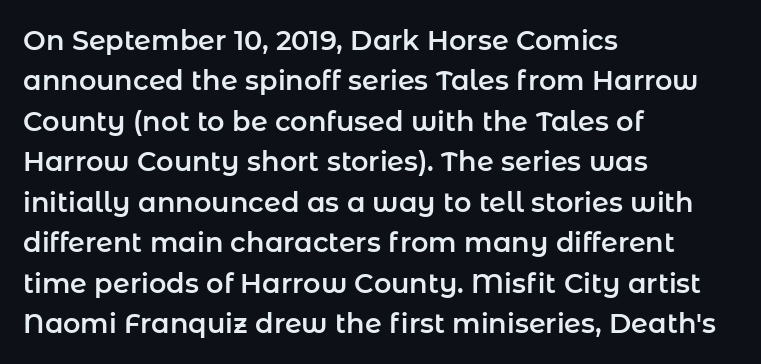
The image shows 27 px text type, upright; set left-aligned, normal line spacing (1.5x), normal letter spacing, not underlined.
